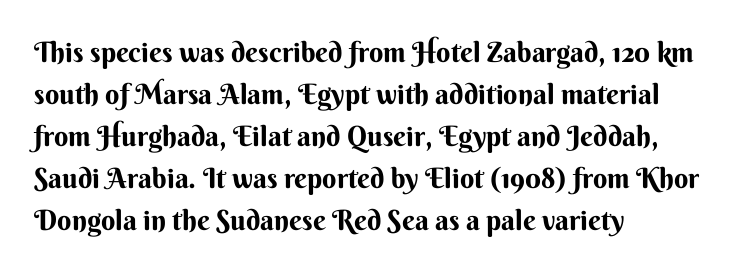
{"serif": "no", "italic": "no", "bold": "yes", "weight": "bold", "width": "normal", "stroke_contrast": "medium", "x_height": "small", "monospaced": "no", "underline": "no", "align": "left", "line_spacing": "normal", "line_spacing_ratio": 1.5, "letter_spacing": "normal", "letter_spacing_em": 0.0, "glyph_px": 28}
